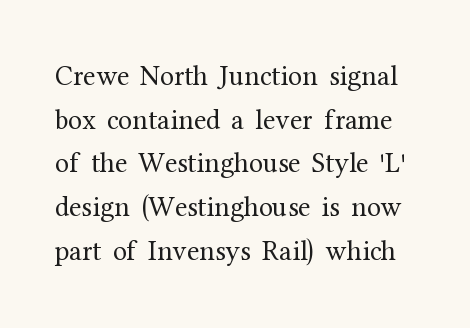
{"serif": "yes", "italic": "no", "bold": "no", "weight": "regular", "width": "normal", "stroke_contrast": "medium", "x_height": "medium", "monospaced": "no", "underline": "no", "line_spacing": "normal", "line_spacing_ratio": 1.56, "letter_spacing": "normal", "letter_spacing_em": 0.0, "glyph_px": 28}
